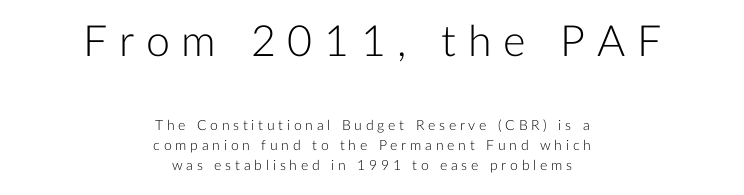
The image shows 43 px light sans-serif type, upright; set centered, normal line spacing (1.45x), unusually wide letter spacing (+0.27 em), not underlined; the first (top) block is 3.07x larger; low stroke contrast and a medium x-height.
